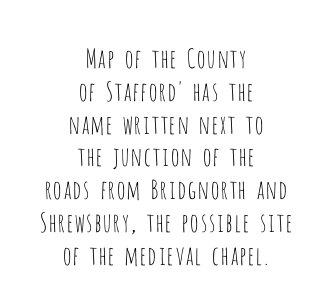
Q: Is the text bold? A: No.
Q: Is the text italic (slanted)? A: No, it is upright.
Q: Is the text underlined? A: No.
Q: How is the paragraph aligned? A: Centered.
Q: Is the spacing between letters normal or unusually wide? A: Normal.
Q: Is the spacing between lines tight, normal or loose? A: Normal.
